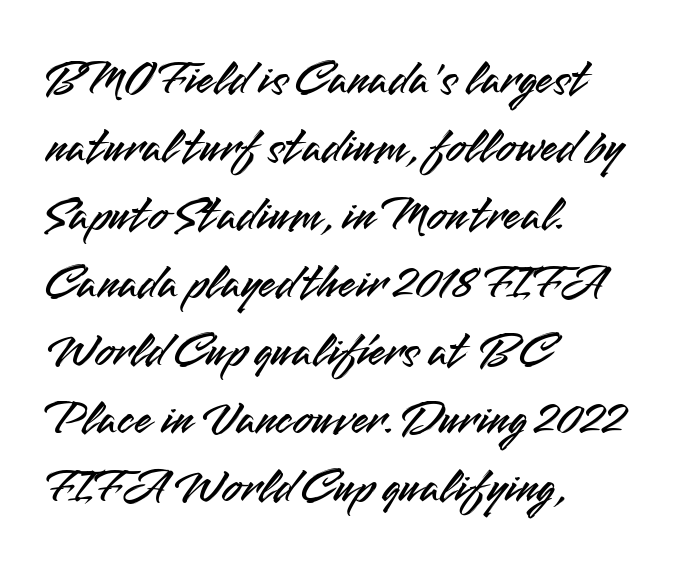
The image shows 50 px sans-serif type; set left-aligned, normal line spacing (1.36x), normal letter spacing, not underlined; medium stroke contrast and a small x-height.
